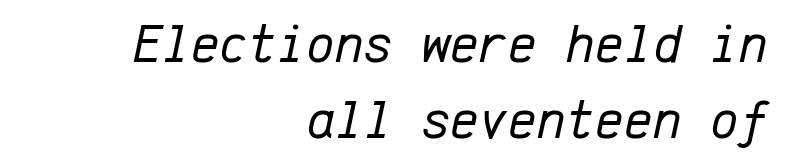
Q: Is the text bold? A: No.
Q: Is the text italic (slanted)? A: Yes, it leans right by about 12 degrees.
Q: Is the text underlined? A: No.
Q: How is the paragraph aligned? A: Right-aligned.
Q: Is the spacing between letters normal or unusually wide? A: Normal.
Q: Is the spacing between lines tight, normal or loose? A: Normal.
Q: Width (condensed, normal, or wide)? A: Normal.
Q: Stroke contrast? A: Low.
Q: x-height? A: Medium.
Q: Monospaced? A: Yes.
